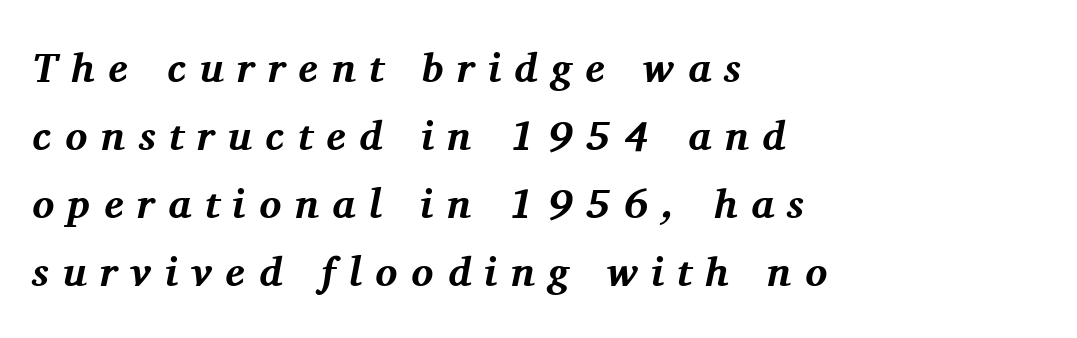
The image shows 41 px bold serif type, italic (leaning right); set left-aligned, normal line spacing (1.66x), unusually wide letter spacing (+0.33 em), not underlined; medium stroke contrast and a medium x-height.
